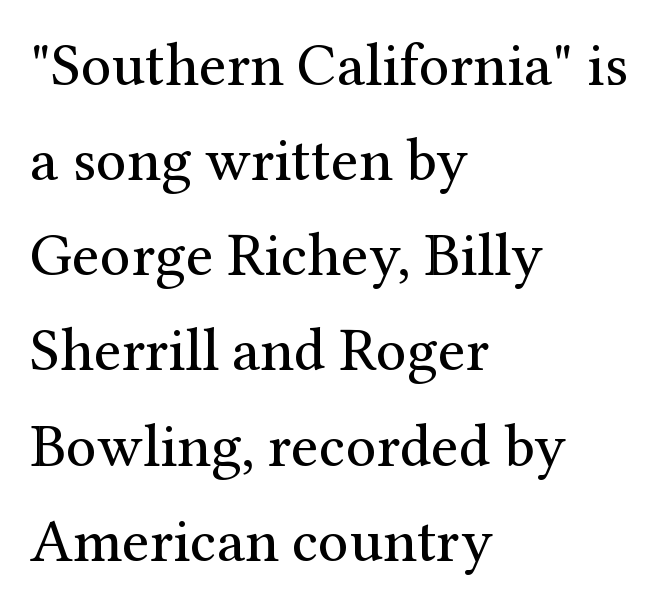
Q: Is the text bold? A: No.
Q: Is the text italic (slanted)? A: No, it is upright.
Q: Is the typeface a serif or a sans-serif typeface? A: Serif.
Q: Is the text underlined? A: No.
Q: How is the paragraph aligned? A: Left-aligned.
Q: Is the spacing between letters normal or unusually wide? A: Normal.
Q: Is the spacing between lines tight, normal or loose? A: Normal.
Q: Width (condensed, normal, or wide)? A: Normal.
Q: Stroke contrast? A: Medium.
Q: x-height? A: Medium.
Q: Monospaced? A: No.
